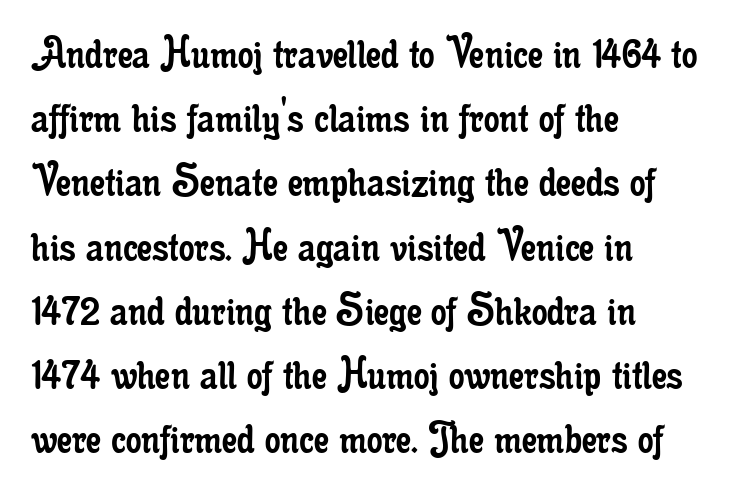
The gap between lines stays unmarked. Casual observation: everything's shoved over to the left. Each letter's strokes conclude with small projecting serifs. The vertical gap from one line to the next is medium.
